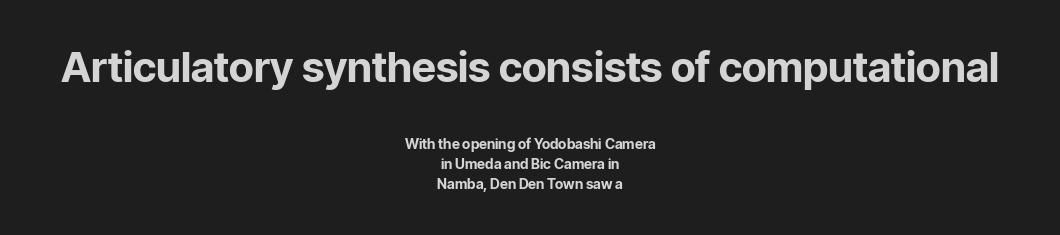
{"serif": "no", "italic": "no", "bold": "yes", "weight": "bold", "width": "normal", "stroke_contrast": "low", "x_height": "medium", "monospaced": "no", "underline": "no", "align": "center", "line_spacing": "normal", "line_spacing_ratio": 1.44, "letter_spacing": "normal", "letter_spacing_em": 0.0, "larger_block": "first", "size_ratio": 3.0, "glyph_px": 42}
